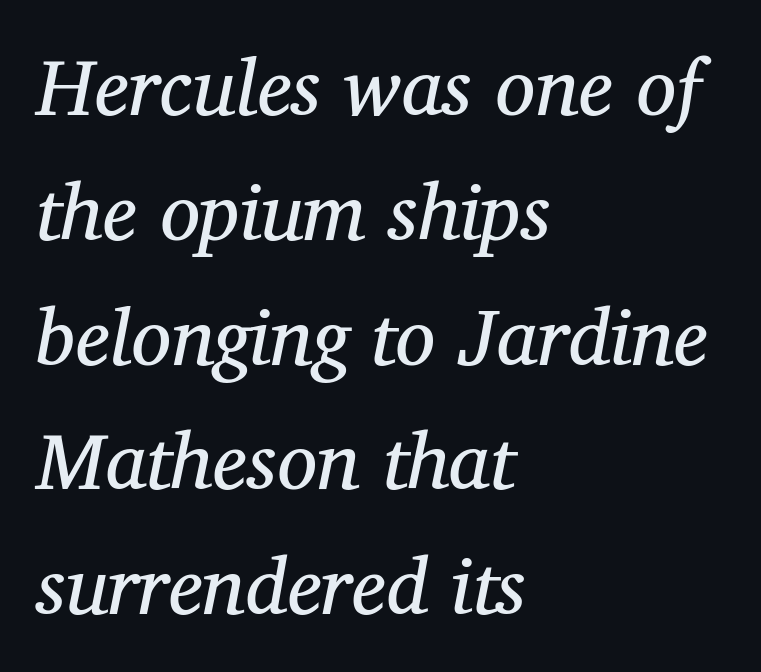
Q: Is the text bold? A: No.
Q: Is the text italic (slanted)? A: Yes, it leans right by about 12 degrees.
Q: Is the typeface a serif or a sans-serif typeface? A: Serif.
Q: Is the text underlined? A: No.
Q: How is the paragraph aligned? A: Left-aligned.
Q: Is the spacing between letters normal or unusually wide? A: Normal.
Q: Is the spacing between lines tight, normal or loose? A: Normal.
Q: Width (condensed, normal, or wide)? A: Normal.
Q: Stroke contrast? A: Medium.
Q: x-height? A: Medium.
Q: Monospaced? A: No.
